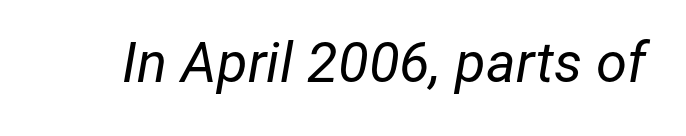
{"italic": "yes", "lean": "right", "slant_degrees": 12, "bold": "no", "weight": "regular", "width": "normal", "stroke_contrast": "low", "x_height": "medium", "monospaced": "no", "underline": "no", "letter_spacing": "normal", "letter_spacing_em": 0.0, "glyph_px": 56}
